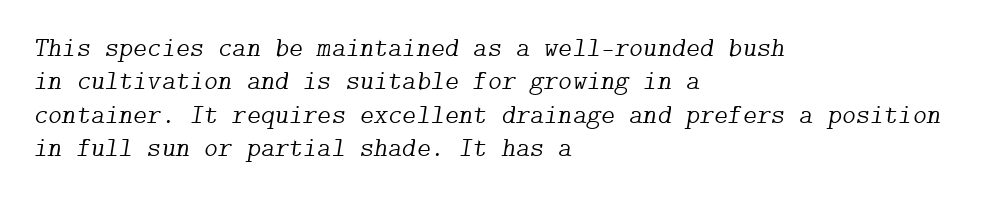
Q: Is the text bold? A: No.
Q: Is the text italic (slanted)? A: Yes, it leans right by about 9 degrees.
Q: Is the text underlined? A: No.
Q: How is the paragraph aligned? A: Left-aligned.
Q: Is the spacing between letters normal or unusually wide? A: Normal.
